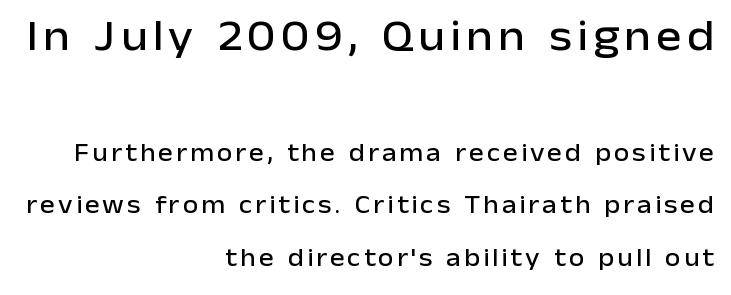
Just letters on the line, the space beneath them empty. Do the letters lean? They stand straight. Typographically, this falls in the sans-serif category. Regarding leading, the lines here are spaced well apart. The emphasis by scale lands on block number one, above. The rendering anchors every line to the right-hand side.
